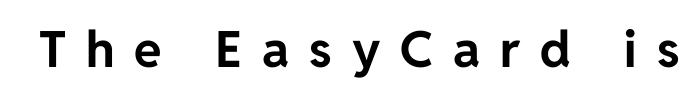
Posture: straight, roman, zero tilt. Looks like regular typesetting: each glyph gets only the width it needs. Loose tracking; the words dissolve into strings of separated letters. Plain, unruled lines of type. Heavy-handed strokes throughout: this text is bold.
